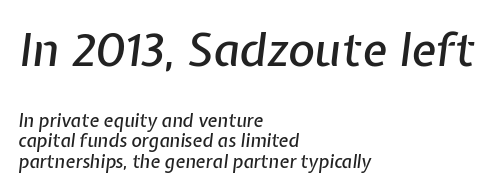
The initial chunk of copy outweighs the following chunk in type size. Layout note: lines flush left. The leading is snug, giving the passage a crowded texture. A typesetter would mark this as italic. Is the letter spacing exaggerated? No — it looks like the ordinary default. The baseline area is clear.
